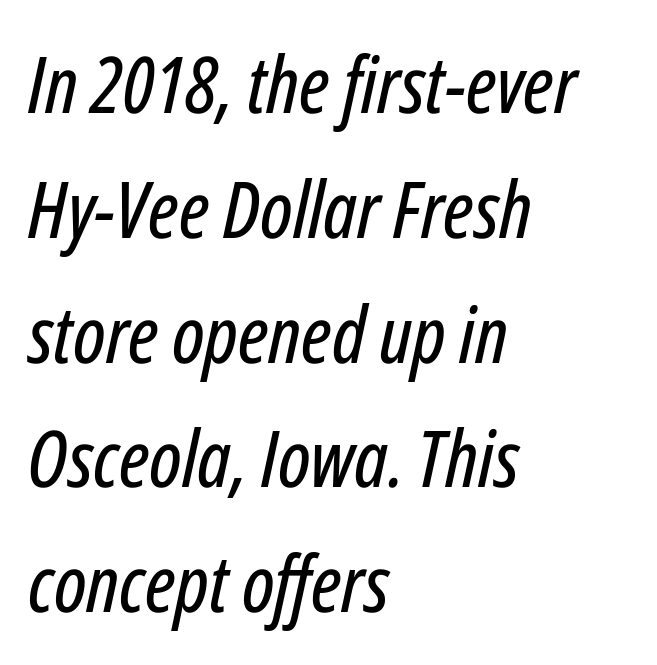
{"italic": "yes", "lean": "right", "slant_degrees": 12, "width": "condensed", "stroke_contrast": "low", "x_height": "medium", "monospaced": "no", "underline": "no", "align": "left", "line_spacing": "normal", "line_spacing_ratio": 1.58, "letter_spacing": "normal", "letter_spacing_em": 0.0, "glyph_px": 79}
